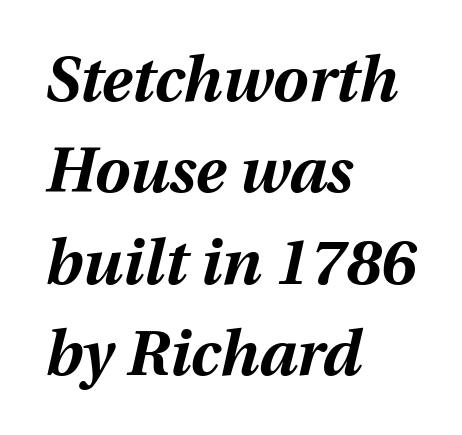
Q: Is the text bold? A: Yes.
Q: Is the text italic (slanted)? A: Yes, it leans right by about 12 degrees.
Q: Is the text underlined? A: No.
Q: How is the paragraph aligned? A: Left-aligned.
Q: Is the spacing between letters normal or unusually wide? A: Normal.
Q: Is the spacing between lines tight, normal or loose? A: Normal.
Q: Width (condensed, normal, or wide)? A: Normal.
Q: Stroke contrast? A: Medium.
Q: x-height? A: Medium.
Q: Monospaced? A: No.
